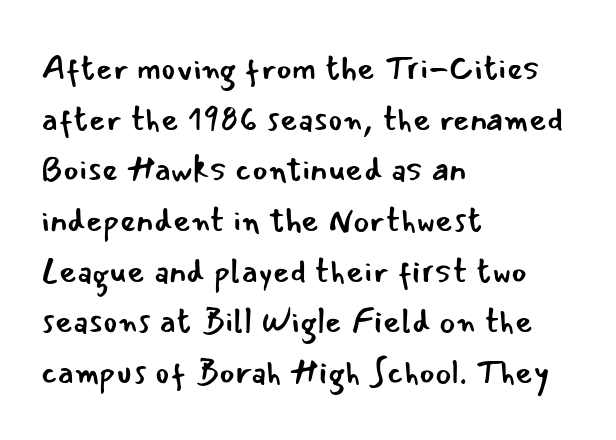
Caption: face not bold, strokes unweighted. Character widths vary here, with narrow letters taking less room than wide ones. I'd call this a sans setting — the letters go barefoot. Notice how the stems are strictly vertical — no italics here.
